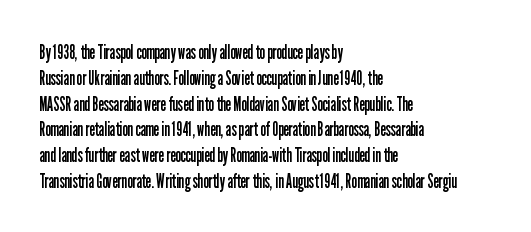
The image shows 20 px text type, upright; set left-aligned, normal line spacing (1.29x), normal letter spacing, not underlined.
